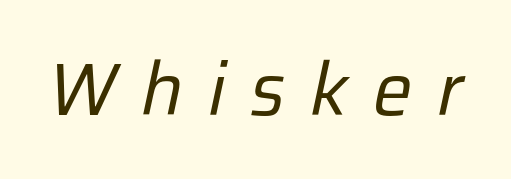
{"italic": "yes", "lean": "right", "slant_degrees": 12, "bold": "no", "weight": "regular", "width": "normal", "stroke_contrast": "low", "x_height": "medium", "monospaced": "no", "underline": "no", "letter_spacing": "wide", "letter_spacing_em": 0.33, "glyph_px": 74}
